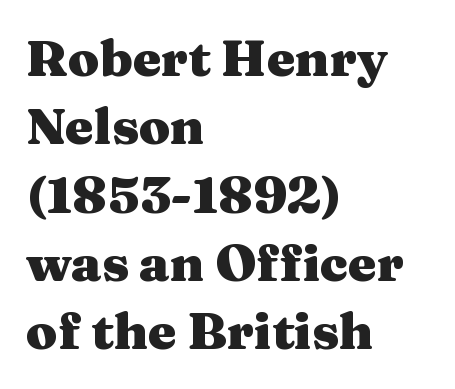
{"serif": "yes", "italic": "no", "bold": "yes", "weight": "heavy", "width": "wide", "stroke_contrast": "medium", "x_height": "medium", "monospaced": "no", "underline": "no", "align": "left", "line_spacing": "normal", "line_spacing_ratio": 1.34, "letter_spacing": "normal", "letter_spacing_em": 0.0, "glyph_px": 51}
